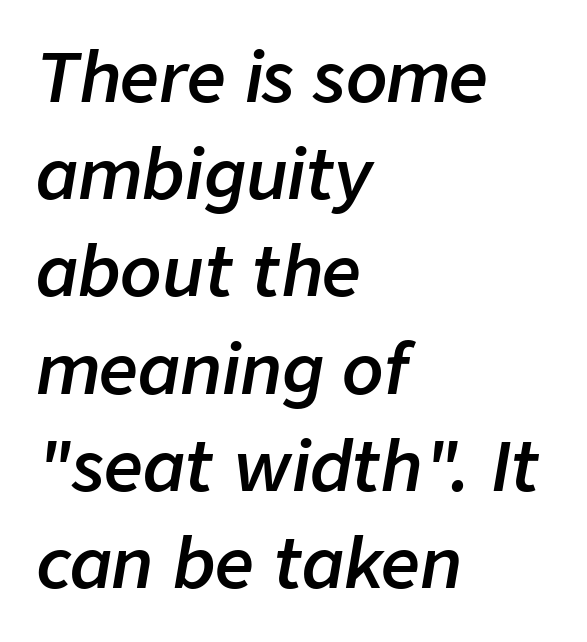
Q: Is the text bold? A: Semi-bold.
Q: Is the text italic (slanted)? A: Yes, it leans right by about 9 degrees.
Q: Is the text underlined? A: No.
Q: How is the paragraph aligned? A: Left-aligned.
Q: Is the spacing between letters normal or unusually wide? A: Normal.
Q: Is the spacing between lines tight, normal or loose? A: Normal.
Q: Width (condensed, normal, or wide)? A: Normal.
Q: Stroke contrast? A: Low.
Q: x-height? A: Medium.
Q: Monospaced? A: No.
